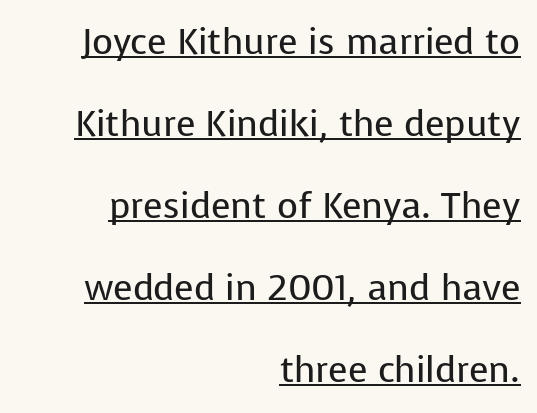
The image shows 36 px regular-weight sans-serif type, upright; set right-aligned, loose line spacing (2.28x), normal letter spacing, underlined; low stroke contrast and a medium x-height.
